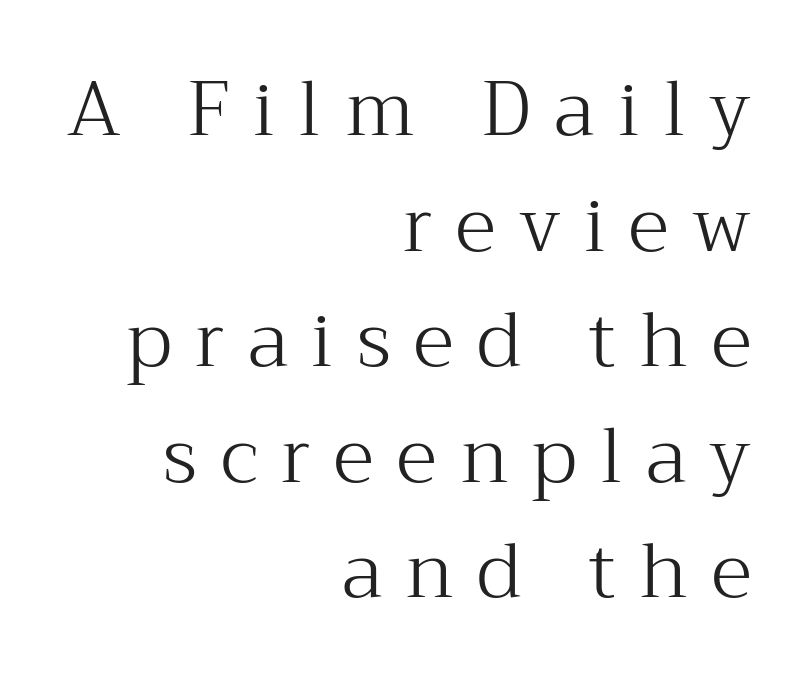
{"serif": "yes", "italic": "no", "bold": "no", "weight": "light", "width": "normal", "stroke_contrast": "medium", "x_height": "medium", "monospaced": "no", "underline": "no", "align": "right", "line_spacing": "normal", "line_spacing_ratio": 1.52, "letter_spacing": "wide", "letter_spacing_em": 0.31, "glyph_px": 76}
